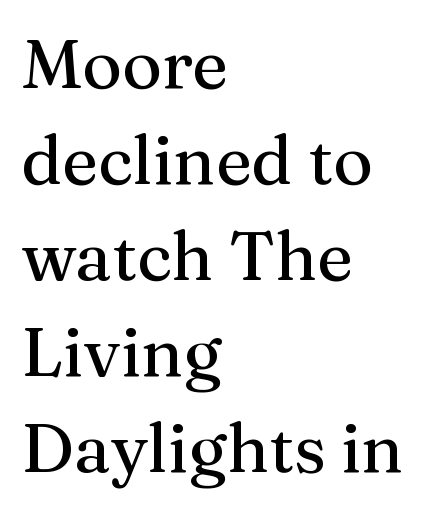
Q: Is the text italic (slanted)? A: No, it is upright.
Q: Is the typeface a serif or a sans-serif typeface? A: Serif.
Q: Is the text underlined? A: No.
Q: How is the paragraph aligned? A: Left-aligned.
Q: Is the spacing between letters normal or unusually wide? A: Normal.
Q: Is the spacing between lines tight, normal or loose? A: Normal.
Q: Width (condensed, normal, or wide)? A: Normal.
Q: Stroke contrast? A: Medium.
Q: x-height? A: Medium.
Q: Monospaced? A: No.
